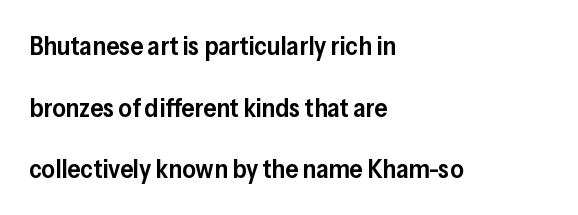
{"italic": "no", "bold": "semi", "underline": "no", "align": "left", "line_spacing": "loose", "line_spacing_ratio": 2.37, "letter_spacing": "normal", "letter_spacing_em": 0.0, "glyph_px": 26}
